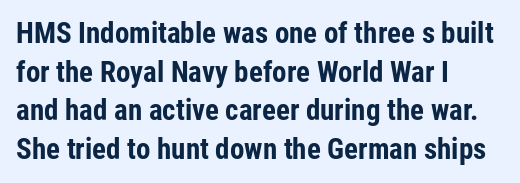
These lines are composed in type without serifs. Horizontally, the lines are justified to the leading edge only. The lettering holds an erect, upright posture throughout. The letters are bold, with thick, heavy strokes. Nobody touched the tracking dial on this one.
